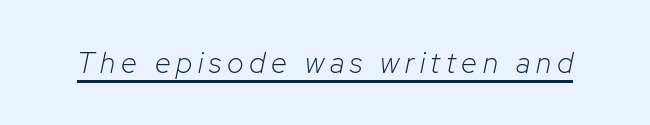
{"italic": "yes", "lean": "right", "slant_degrees": 12, "bold": "no", "weight": "light", "width": "normal", "stroke_contrast": "low", "x_height": "medium", "monospaced": "no", "underline": "yes", "letter_spacing": "wide", "letter_spacing_em": 0.2, "glyph_px": 29}
